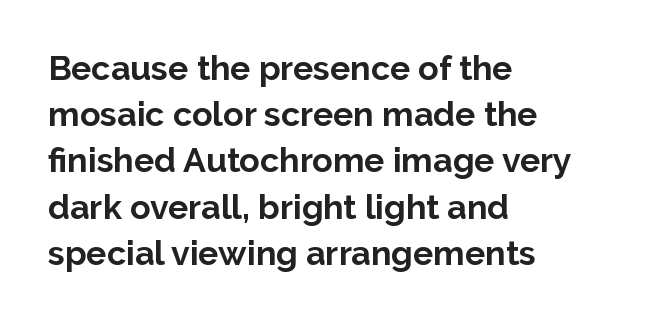
Q: Is the text bold? A: Yes.
Q: Is the text italic (slanted)? A: No, it is upright.
Q: Is the typeface a serif or a sans-serif typeface? A: Sans-serif.
Q: Is the text underlined? A: No.
Q: How is the paragraph aligned? A: Left-aligned.
Q: Is the spacing between letters normal or unusually wide? A: Normal.
Q: Is the spacing between lines tight, normal or loose? A: Normal.
Q: Width (condensed, normal, or wide)? A: Normal.
Q: Stroke contrast? A: Low.
Q: x-height? A: Medium.
Q: Monospaced? A: No.
